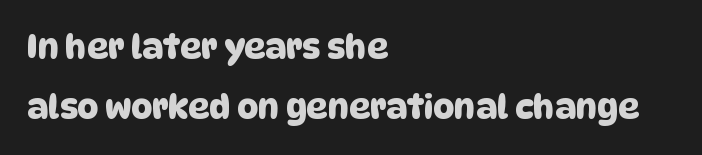
The lines in this sample share a left origin and differ only in where they stop. Classification — sans serif. Tracking value appears to be zero — textbook default spacing. Unmarked baselines from the first word to the last. The face used here is proportionally spaced, like ordinary book or web type.
